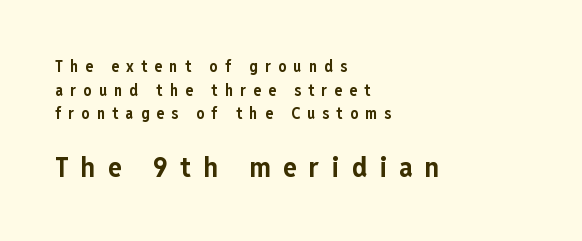
Q: Is the text bold? A: Yes.
Q: Is the text italic (slanted)? A: No, it is upright.
Q: Is the typeface a serif or a sans-serif typeface? A: Sans-serif.
Q: Is the text underlined? A: No.
Q: How is the paragraph aligned? A: Left-aligned.
Q: Is the spacing between letters normal or unusually wide? A: Unusually wide.
Q: Is the spacing between lines tight, normal or loose? A: Normal.
Q: Which block of text is set in a larger size, the first (top) or the second (bottom)? A: The second (bottom) one.
Q: Width (condensed, normal, or wide)? A: Condensed.
Q: Stroke contrast? A: Low.
Q: x-height? A: Medium.
Q: Monospaced? A: No.
